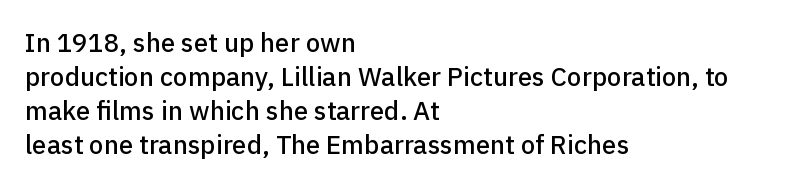
The passage is arranged the way most books set body copy — flush left. This is roman type, the default non-slanted kind. The rows are spaced the way most documents space them. The letterforms sit shoulder to shoulder at normal distance. Honestly, there is no underline to notice here at all.
